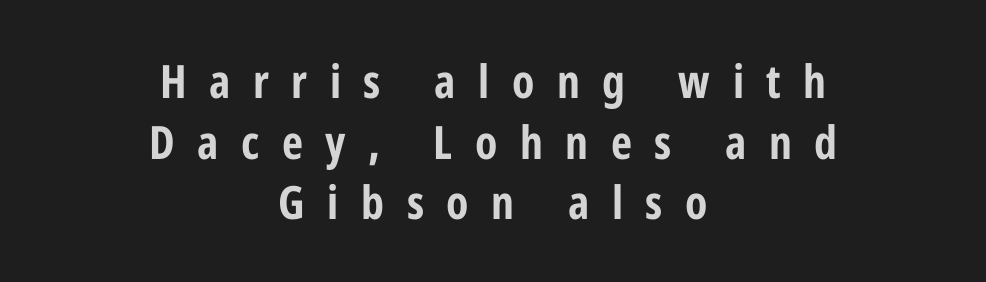
{"serif": "no", "italic": "no", "bold": "yes", "weight": "bold", "width": "condensed", "stroke_contrast": "low", "x_height": "medium", "monospaced": "no", "underline": "no", "align": "center", "line_spacing": "normal", "line_spacing_ratio": 1.32, "letter_spacing": "wide", "letter_spacing_em": 0.49, "glyph_px": 46}
